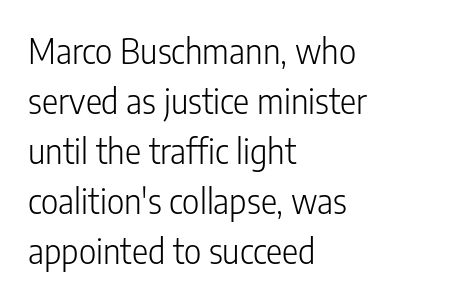
Letters have the restrained weight of plain body copy at most. The line-height multiplier appears to be the usual default. A typesetter would call this proportional, since set widths differ per character. The space beneath each line is pristine and unruled. The compositor pushed each line to the left boundary. Does the lettering tilt? It doesn't — this is upright.
